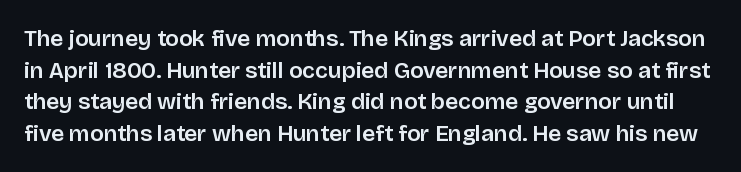
{"italic": "no", "underline": "no", "line_spacing": "normal", "line_spacing_ratio": 1.37, "letter_spacing": "normal", "letter_spacing_em": 0.0, "glyph_px": 23}
